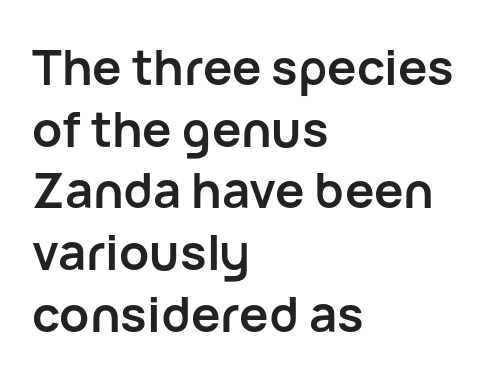
{"serif": "no", "italic": "no", "bold": "yes", "weight": "semibold", "width": "normal", "stroke_contrast": "low", "x_height": "medium", "monospaced": "no", "underline": "no", "align": "left", "line_spacing": "normal", "line_spacing_ratio": 1.26, "letter_spacing": "normal", "letter_spacing_em": 0.0, "glyph_px": 49}
